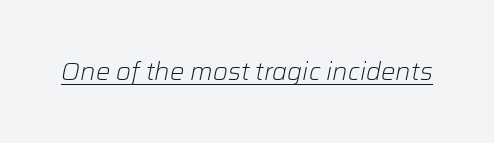
In terms of letterspacing, this is plain default setting. The strokes are not fattened; the text isn't bold. Underlined type. Slant detected: the letters are inclined.
